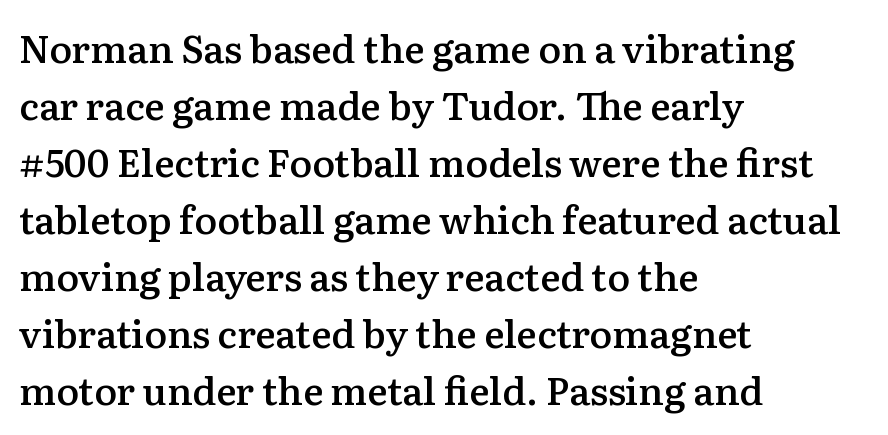
Varying glyph widths throughout — classic text-font behaviour. Type style note: has serifs. Has an underline been added? It has not. This is roman type, the default non-slanted kind. The face used here is rendered with its standard letterfit.
